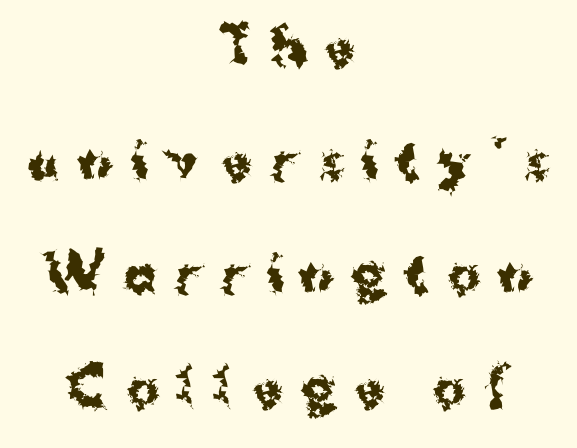
Q: Is the text bold? A: Yes.
Q: Is the text italic (slanted)? A: No, it is upright.
Q: Is the typeface a serif or a sans-serif typeface? A: Sans-serif.
Q: Is the text underlined? A: No.
Q: How is the paragraph aligned? A: Centered.
Q: Is the spacing between letters normal or unusually wide? A: Unusually wide.
Q: Is the spacing between lines tight, normal or loose? A: Loose.
Q: Width (condensed, normal, or wide)? A: Normal.
Q: Stroke contrast? A: Medium.
Q: x-height? A: Medium.
Q: Monospaced? A: No.
